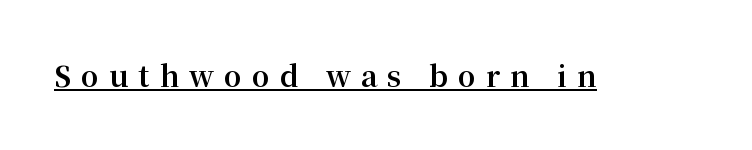
{"serif": "yes", "italic": "no", "bold": "yes", "weight": "bold", "width": "normal", "stroke_contrast": "medium", "x_height": "medium", "monospaced": "no", "underline": "yes", "letter_spacing": "wide", "letter_spacing_em": 0.37, "glyph_px": 28}
